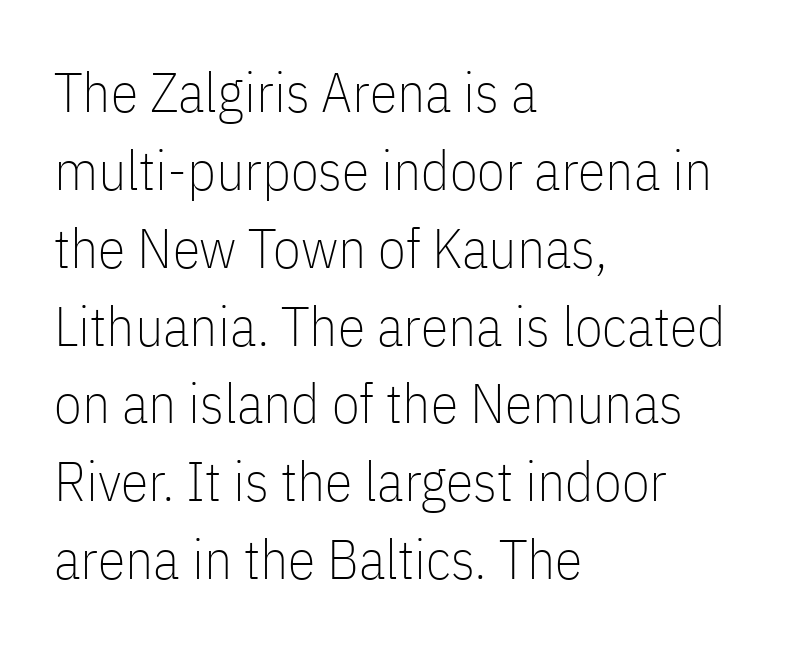
Q: Is the text bold? A: No.
Q: Is the text italic (slanted)? A: No, it is upright.
Q: Is the typeface a serif or a sans-serif typeface? A: Sans-serif.
Q: Is the text underlined? A: No.
Q: How is the paragraph aligned? A: Left-aligned.
Q: Is the spacing between letters normal or unusually wide? A: Normal.
Q: Is the spacing between lines tight, normal or loose? A: Normal.
Q: Width (condensed, normal, or wide)? A: Condensed.
Q: Stroke contrast? A: Low.
Q: x-height? A: Medium.
Q: Monospaced? A: No.
